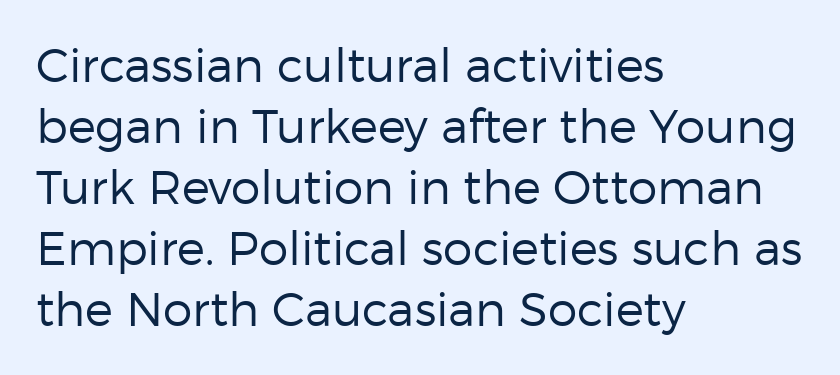
The image shows 47 px regular-weight sans-serif type, upright; set left-aligned, normal line spacing (1.3x), normal letter spacing, not underlined; low stroke contrast and a medium x-height.
